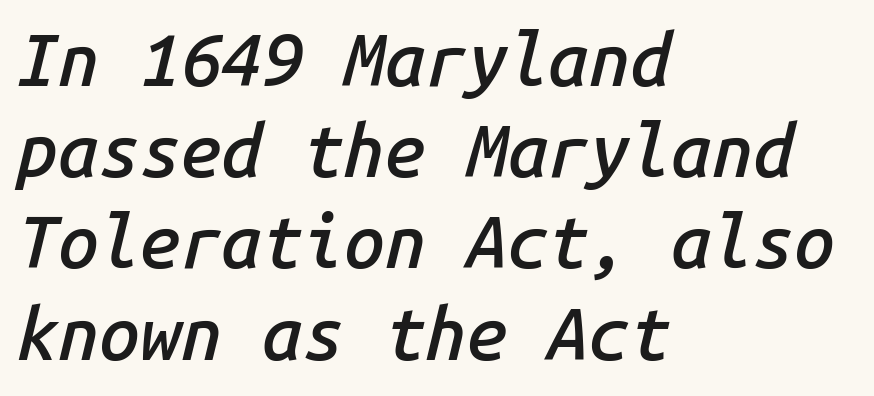
You could count columns in this text — the font is strictly monospaced. Just letters on the line, the space beneath them empty. The letters are slanted; this is an italic face. Reading down the block, your eye returns to a fixed left position each line. The gaps between neighbouring characters are ordinary and unremarkable. Typesetter's note: demi weight, one step under bold.
